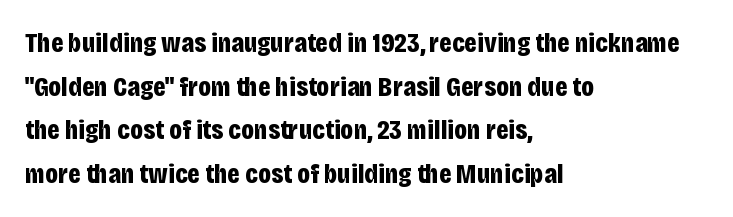
Q: Is the text bold? A: Yes.
Q: Is the text italic (slanted)? A: No, it is upright.
Q: Is the typeface a serif or a sans-serif typeface? A: Sans-serif.
Q: Is the text underlined? A: No.
Q: How is the paragraph aligned? A: Left-aligned.
Q: Is the spacing between letters normal or unusually wide? A: Normal.
Q: Is the spacing between lines tight, normal or loose? A: Normal.
Q: Width (condensed, normal, or wide)? A: Condensed.
Q: Stroke contrast? A: Low.
Q: x-height? A: Large.
Q: Monospaced? A: No.
